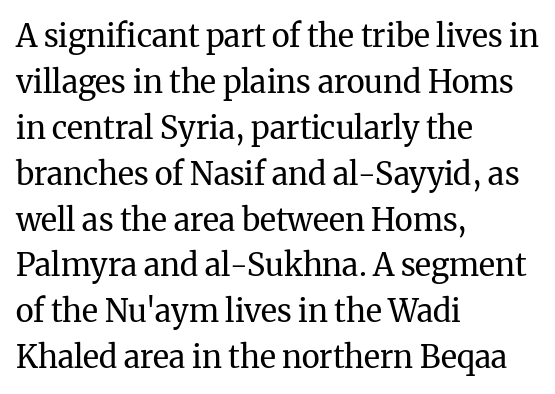
The image shows 31 px regular-weight serif type, upright; set left-aligned, normal line spacing (1.48x), normal letter spacing, not underlined; medium stroke contrast and a medium x-height.
